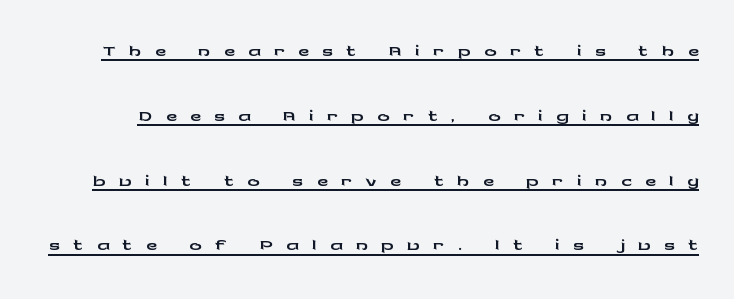
The image shows 31 px wide sans-serif type, upright; set loose line spacing (2.09x), unusually wide letter spacing (+0.42 em), underlined; low stroke contrast and a medium x-height.
